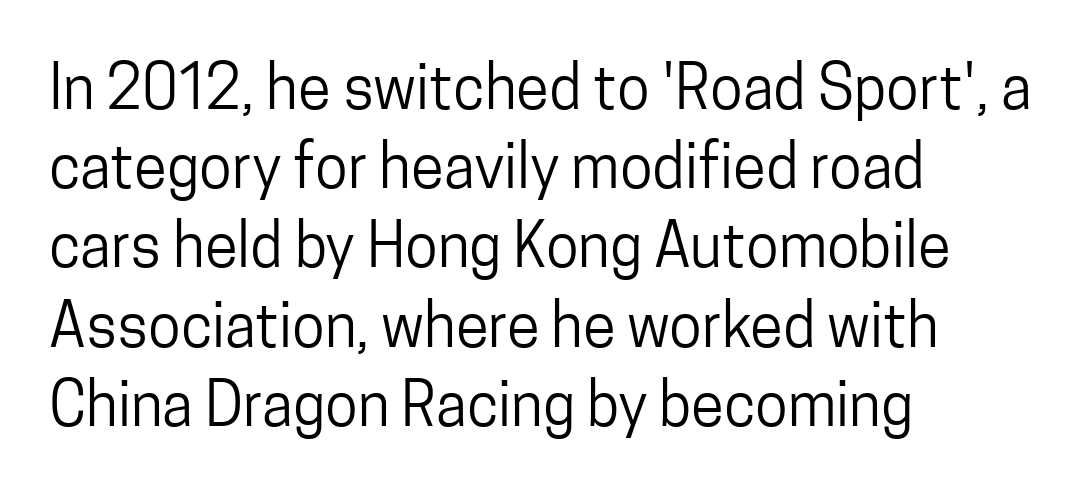
{"serif": "no", "italic": "no", "bold": "no", "weight": "regular", "width": "condensed", "stroke_contrast": "low", "x_height": "medium", "monospaced": "no", "underline": "no", "align": "left", "line_spacing": "normal", "line_spacing_ratio": 1.32, "letter_spacing": "normal", "letter_spacing_em": 0.0, "glyph_px": 60}
